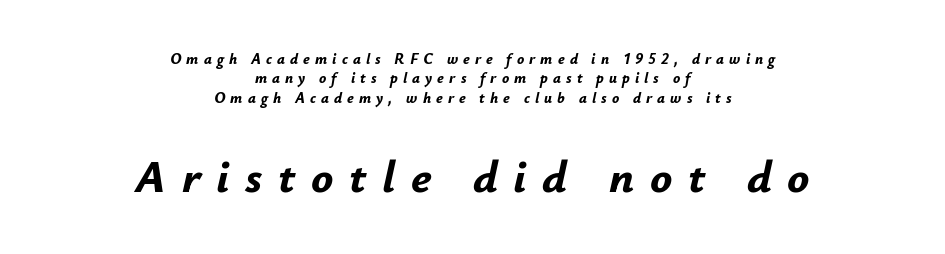
Proportional: the letters do not fall into vertical columns. Each row of text sits above clean, open space. Weight: bold. Honestly, the row spacing looks completely unremarkable. The setting favours the middle, as headings and verse often do. Reading top to bottom, the characters get bigger at the block break.
